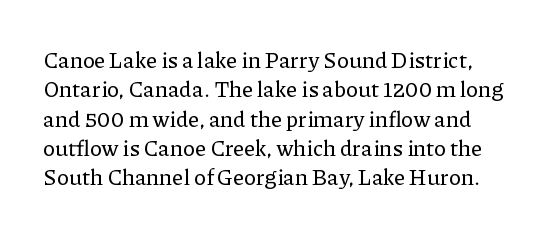
The image shows 22 px text type, upright; set normal line spacing (1.33x), normal letter spacing, not underlined.
